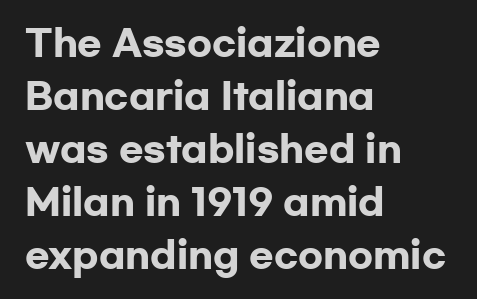
{"serif": "no", "italic": "no", "bold": "yes", "weight": "heavy", "width": "wide", "stroke_contrast": "low", "x_height": "medium", "monospaced": "no", "underline": "no", "align": "left", "line_spacing": "normal", "line_spacing_ratio": 1.47, "letter_spacing": "normal", "letter_spacing_em": 0.0, "glyph_px": 36}
